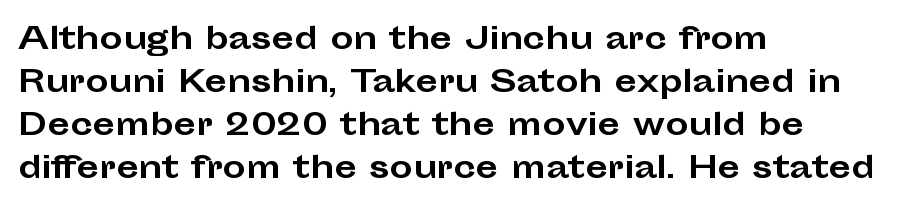
The image shows 29 px bold, wide sans-serif type, upright; set left-aligned, normal line spacing (1.48x), normal letter spacing, not underlined; low stroke contrast and a medium x-height.
